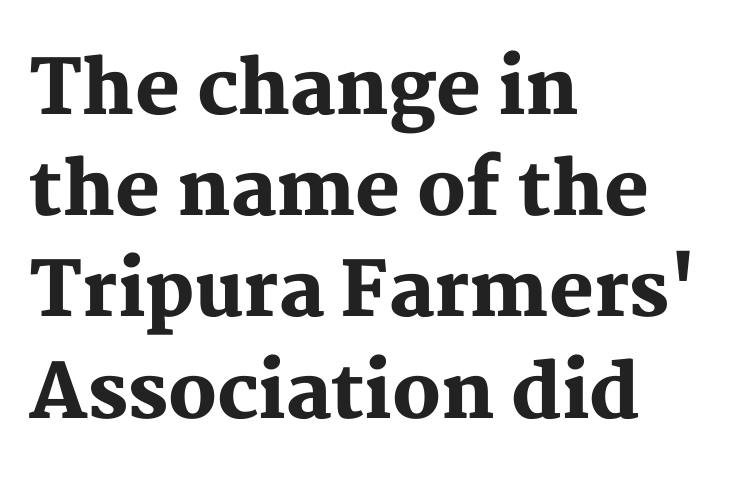
The image shows 75 px heavy serif type, upright; set left-aligned, normal line spacing (1.35x), normal letter spacing, not underlined; medium stroke contrast and a medium x-height.
